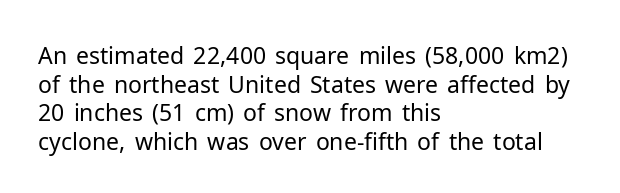
The image shows 23 px text type, upright; set left-aligned, normal line spacing (1.25x), normal letter spacing, not underlined.
